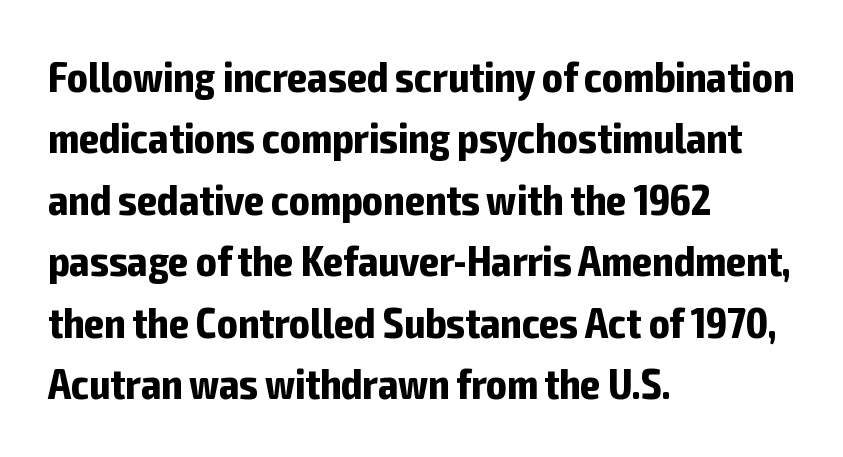
{"serif": "no", "italic": "no", "bold": "yes", "weight": "bold", "width": "condensed", "stroke_contrast": "low", "x_height": "medium", "monospaced": "no", "underline": "no", "align": "left", "line_spacing": "normal", "line_spacing_ratio": 1.43, "letter_spacing": "normal", "letter_spacing_em": 0.0, "glyph_px": 43}
